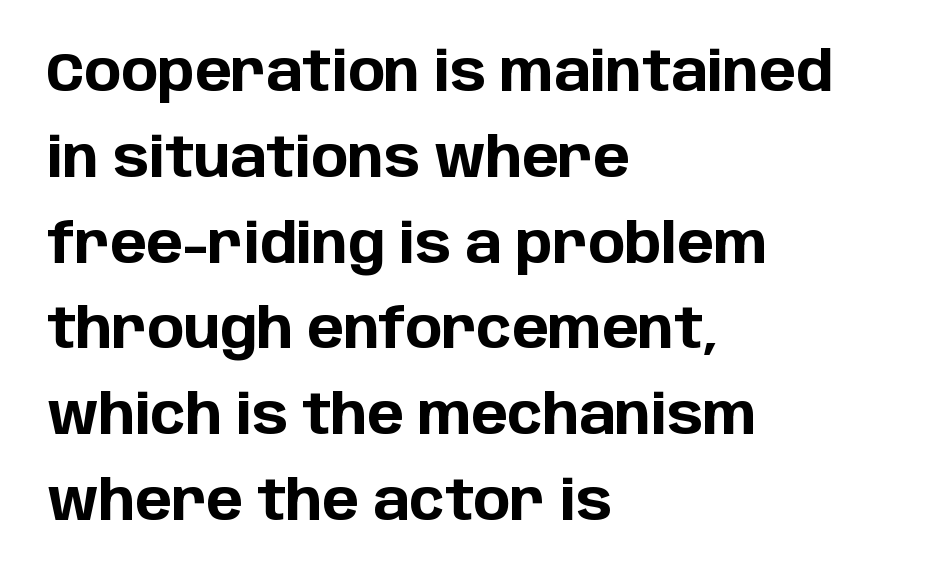
The image shows 55 px bold sans-serif type, upright; set left-aligned, normal line spacing (1.56x), normal letter spacing, not underlined; low stroke contrast and a large x-height.
